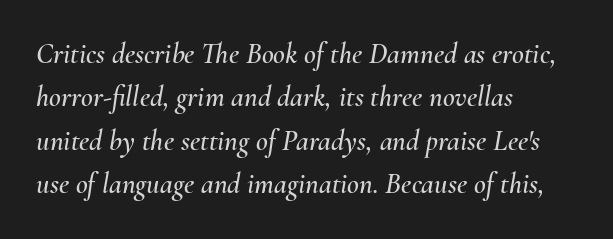
The image shows 29 px text type, italic (leaning right); set left-aligned, normal line spacing (1.5x), normal letter spacing, not underlined; medium stroke contrast and a small x-height.
